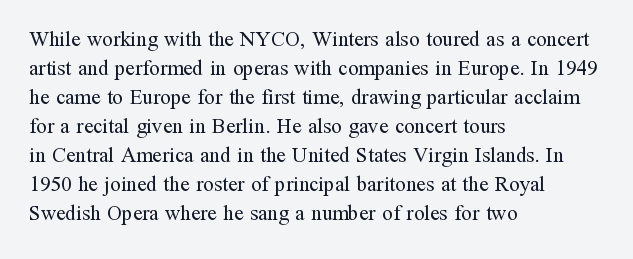
Letters rest on an invisible, unmarked baseline. Heaviness? Minimal to ordinary, like unemphasized prose. The rendering anchors every line to the left-hand side. The line-height multiplier appears to be the usual default.
